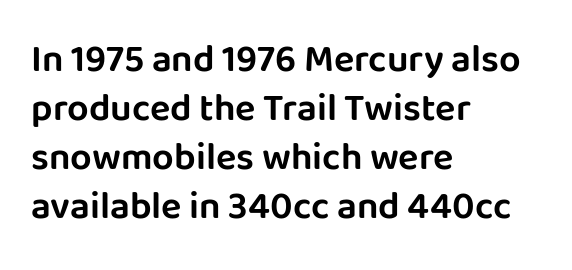
{"serif": "no", "italic": "no", "width": "normal", "stroke_contrast": "low", "x_height": "large", "monospaced": "no", "underline": "no", "align": "left", "line_spacing": "normal", "line_spacing_ratio": 1.29, "letter_spacing": "normal", "letter_spacing_em": 0.0, "glyph_px": 38}
